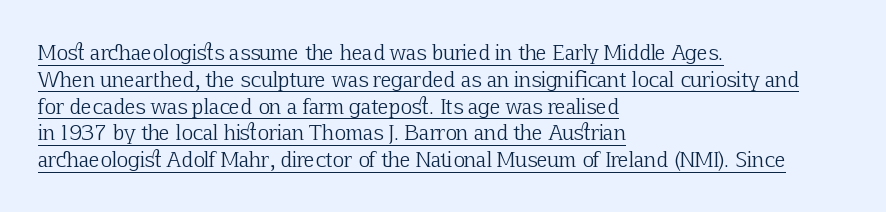
{"italic": "no", "bold": "no", "underline": "yes", "align": "left", "line_spacing": "normal", "line_spacing_ratio": 1.34, "letter_spacing": "normal", "letter_spacing_em": 0.0, "glyph_px": 20}
